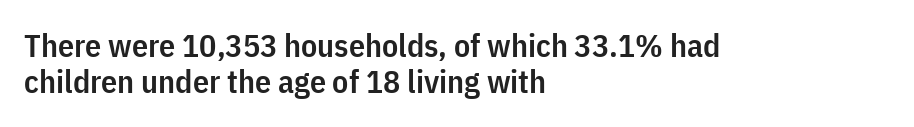
Characters follow at the spacing the type designer built in. The rendering uses a semibold face; strokes are thickened but not to full bold. The lettering stays uniformly vertical, giving the passage a roman look. Tightly led — the rows are bunched. Alignment: flush left. Proportional: the letters do not fall into vertical columns.
